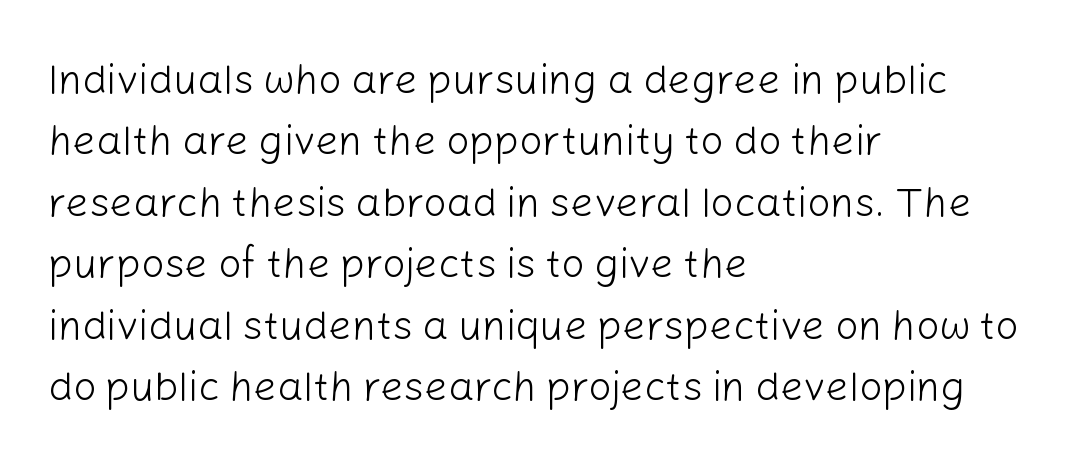
The image shows 41 px light sans-serif type, upright; set left-aligned, normal line spacing (1.5x), normal letter spacing, not underlined; low stroke contrast and a medium x-height.
